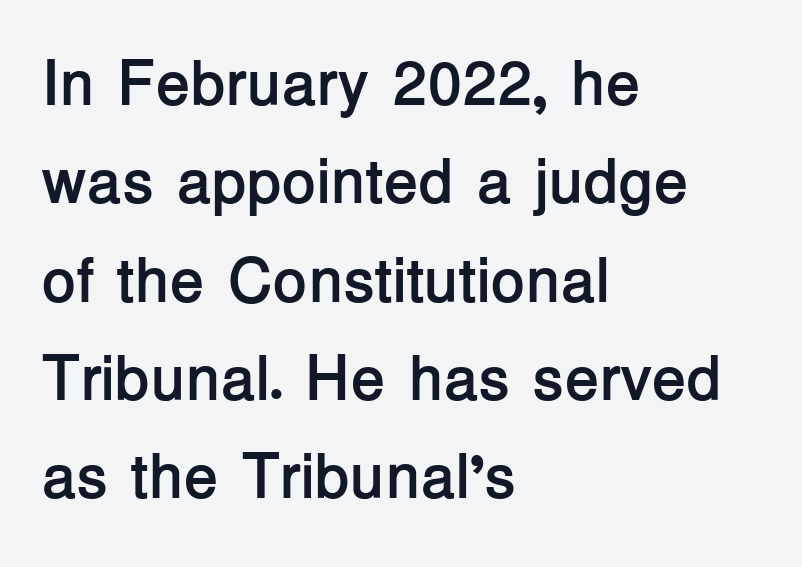
Q: Is the text bold? A: Yes.
Q: Is the text italic (slanted)? A: No, it is upright.
Q: Is the typeface a serif or a sans-serif typeface? A: Sans-serif.
Q: Is the text underlined? A: No.
Q: How is the paragraph aligned? A: Left-aligned.
Q: Is the spacing between letters normal or unusually wide? A: Normal.
Q: Is the spacing between lines tight, normal or loose? A: Normal.
Q: Width (condensed, normal, or wide)? A: Normal.
Q: Stroke contrast? A: Low.
Q: x-height? A: Medium.
Q: Monospaced? A: No.
